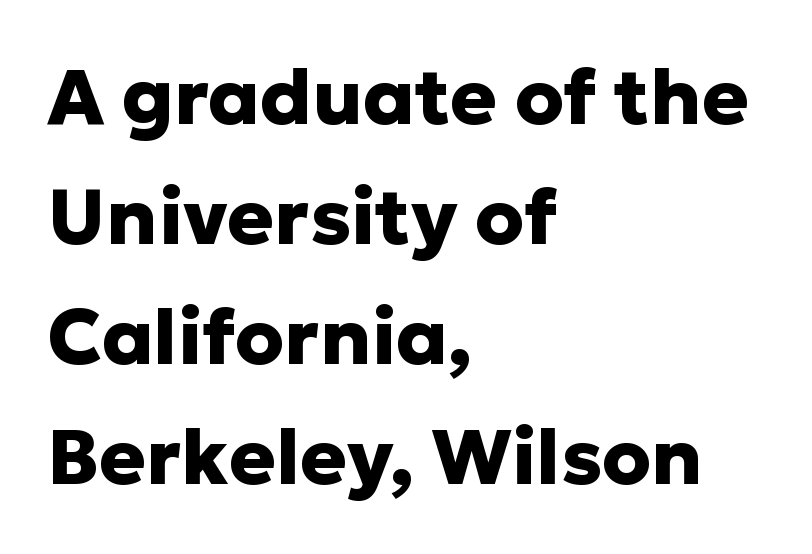
Q: Is the text bold? A: Yes.
Q: Is the text italic (slanted)? A: No, it is upright.
Q: Is the typeface a serif or a sans-serif typeface? A: Sans-serif.
Q: Is the text underlined? A: No.
Q: How is the paragraph aligned? A: Left-aligned.
Q: Is the spacing between letters normal or unusually wide? A: Normal.
Q: Is the spacing between lines tight, normal or loose? A: Normal.
Q: Width (condensed, normal, or wide)? A: Normal.
Q: Stroke contrast? A: Low.
Q: x-height? A: Medium.
Q: Monospaced? A: No.
